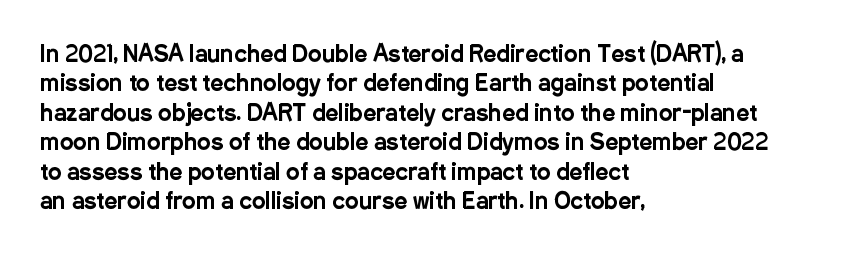
Q: Is the text italic (slanted)? A: No, it is upright.
Q: Is the text underlined? A: No.
Q: How is the paragraph aligned? A: Left-aligned.
Q: Is the spacing between letters normal or unusually wide? A: Normal.
Q: Is the spacing between lines tight, normal or loose? A: Normal.
